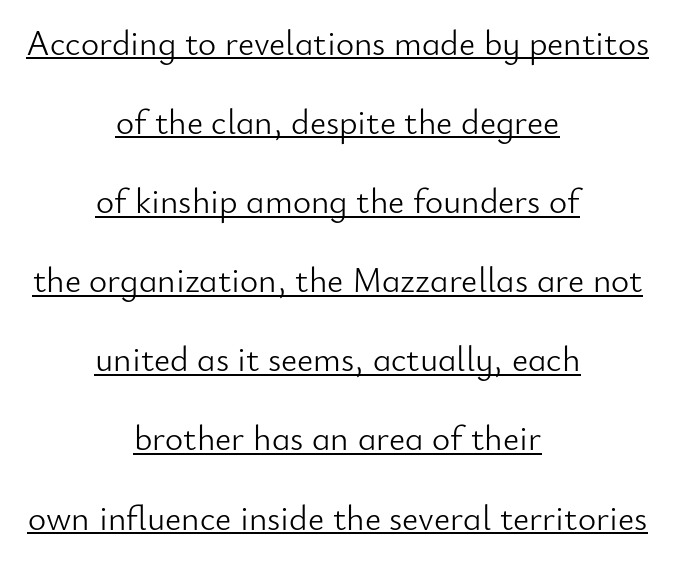
Q: Is the text bold? A: No.
Q: Is the text italic (slanted)? A: No, it is upright.
Q: Is the typeface a serif or a sans-serif typeface? A: Sans-serif.
Q: Is the text underlined? A: Yes.
Q: How is the paragraph aligned? A: Centered.
Q: Is the spacing between letters normal or unusually wide? A: Normal.
Q: Is the spacing between lines tight, normal or loose? A: Loose.
Q: Width (condensed, normal, or wide)? A: Normal.
Q: Stroke contrast? A: Low.
Q: x-height? A: Small.
Q: Monospaced? A: No.
